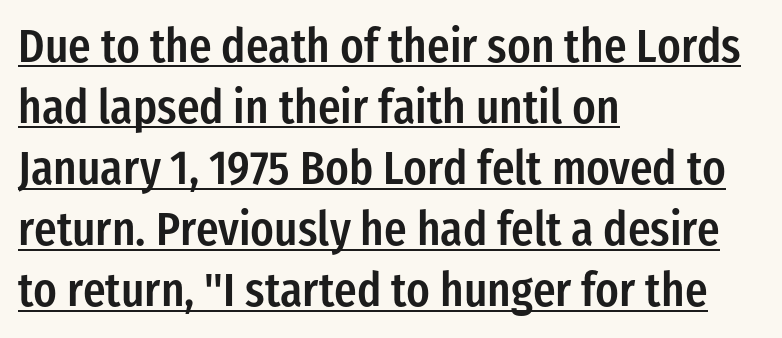
Examine the stroke ends and you'll find no serifs. Standard letterfit; no display-style spreading of the glyphs. Designer's note — italics off, roman on. The rendering uses natural spacing where letterforms have individual widths. On the weight axis this lands at semibold, roughly 600. Whoever set this chose a conventional vertical rhythm.
